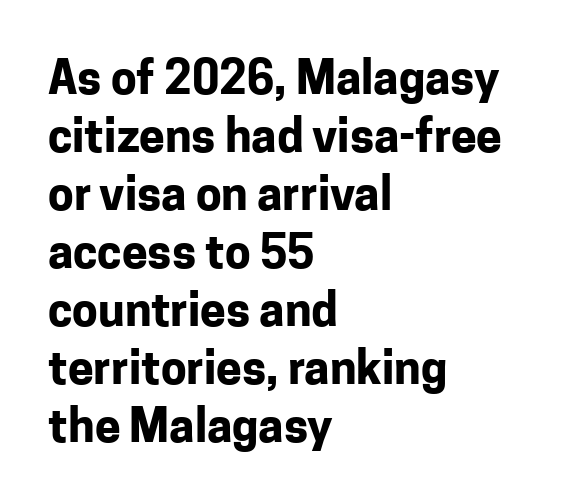
These lines carry a lot of weight — the face is fully bold. Between one letter and the next there's only the usual sliver of space. You could not count columns in this text — the font is proportionally spaced. Which margin do the lines hug? The left one — the right edge is uneven. These lines were composed using upright roman letters.
